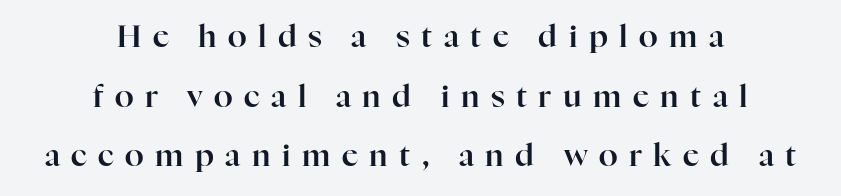
What stands out about the letter spacing? Its width — letters are far apart. A typesetter would mark this as roman, not italic. The typesetter chose a symmetrical, centered arrangement here. Proportional: the letters do not fall into vertical columns. Successive baselines arrive slowly, with a big drop between each.
